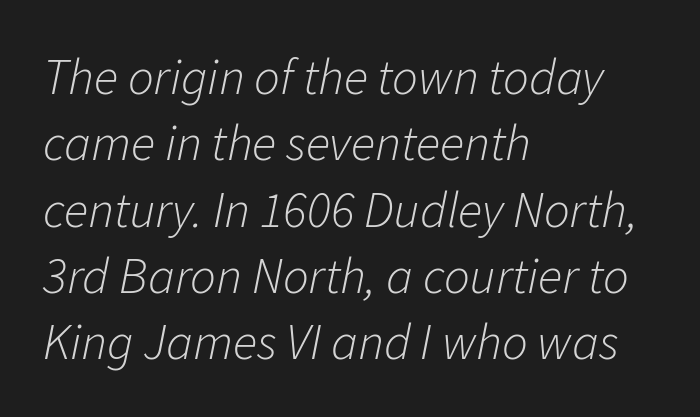
{"italic": "yes", "lean": "right", "slant_degrees": 11, "bold": "no", "weight": "light", "width": "normal", "stroke_contrast": "low", "x_height": "medium", "monospaced": "no", "underline": "no", "align": "left", "line_spacing": "normal", "line_spacing_ratio": 1.3, "letter_spacing": "normal", "letter_spacing_em": 0.0, "glyph_px": 51}
